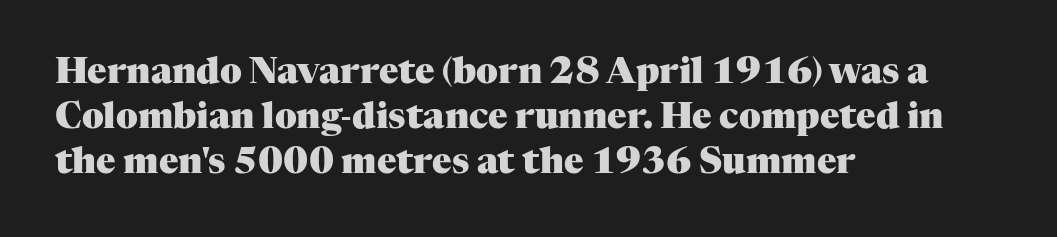
The image shows 36 px heavy serif type, upright; set left-aligned, normal line spacing (1.25x), normal letter spacing, not underlined; medium stroke contrast and a medium x-height.
